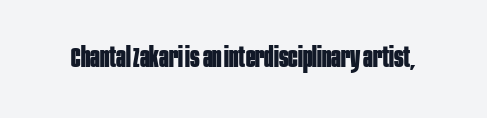
{"serif": "no", "italic": "no", "bold": "yes", "weight": "bold", "width": "condensed", "stroke_contrast": "low", "x_height": "large", "monospaced": "no", "underline": "no", "letter_spacing": "normal", "letter_spacing_em": 0.0, "glyph_px": 28}
